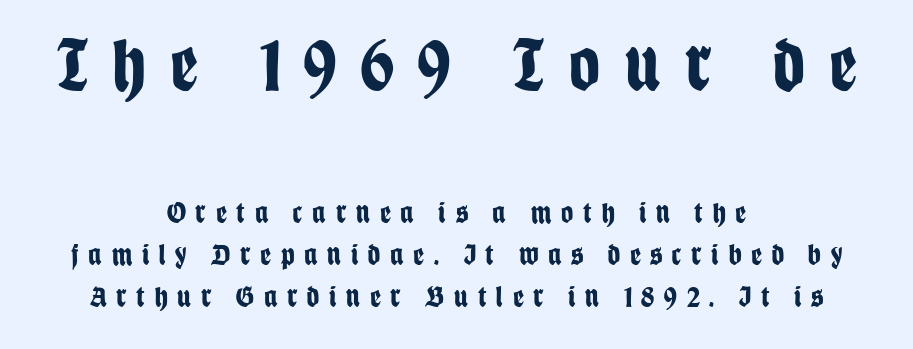
Has an underline been added? It has not. Does the bottom block carry the larger type? No, the top block does. The rendering uses natural spacing where letterforms have individual widths. When letters stand straight like this, we call the style roman or upright.
